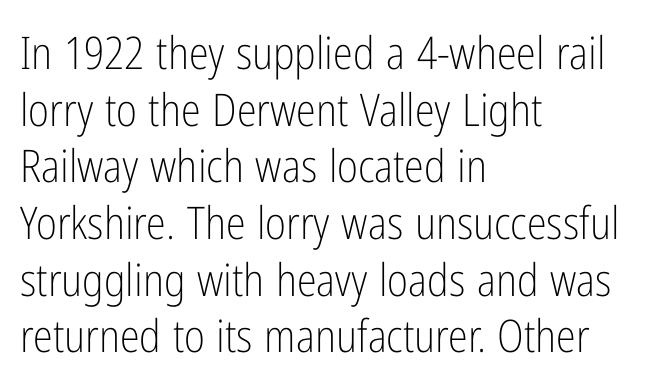
The string is rendered with underlining switched off. Ordinary non-slanted type is in use. Each stroke keeps to a modest, everyday thickness or less. You can tell from the bare stems that sans-serif type was used. Line beginnings align vertically; line endings do not. A typesetter would call this proportional, since set widths differ per character.
